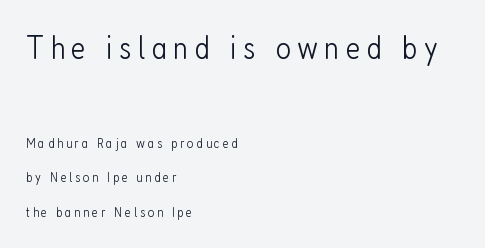
Q: Is the text bold? A: No.
Q: Is the text italic (slanted)? A: No, it is upright.
Q: Is the typeface a serif or a sans-serif typeface? A: Sans-serif.
Q: Is the text underlined? A: No.
Q: How is the paragraph aligned? A: Left-aligned.
Q: Is the spacing between lines tight, normal or loose? A: Loose.
Q: Which block of text is set in a larger size, the first (top) or the second (bottom)? A: The first (top) one.
Q: Width (condensed, normal, or wide)? A: Condensed.
Q: Stroke contrast? A: Low.
Q: x-height? A: Medium.
Q: Monospaced? A: No.
